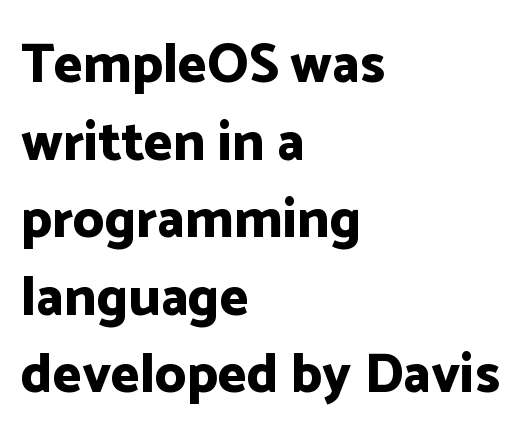
The image shows 55 px bold sans-serif type, upright; set left-aligned, normal line spacing (1.41x), normal letter spacing, not underlined; low stroke contrast and a medium x-height.
